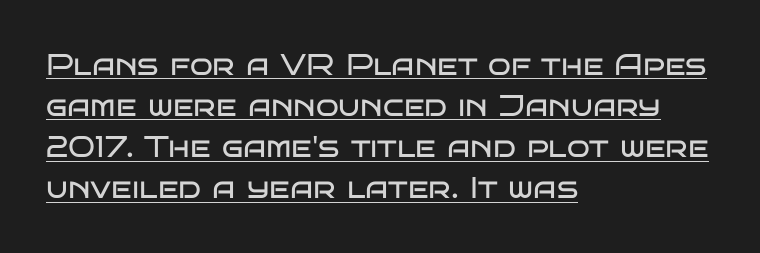
Q: Is the text bold? A: No.
Q: Is the text italic (slanted)? A: No, it is upright.
Q: Is the typeface a serif or a sans-serif typeface? A: Sans-serif.
Q: Is the text underlined? A: Yes.
Q: How is the paragraph aligned? A: Left-aligned.
Q: Is the spacing between letters normal or unusually wide? A: Normal.
Q: Is the spacing between lines tight, normal or loose? A: Normal.
Q: Width (condensed, normal, or wide)? A: Wide.
Q: Stroke contrast? A: Low.
Q: x-height? A: Large.
Q: Monospaced? A: No.
